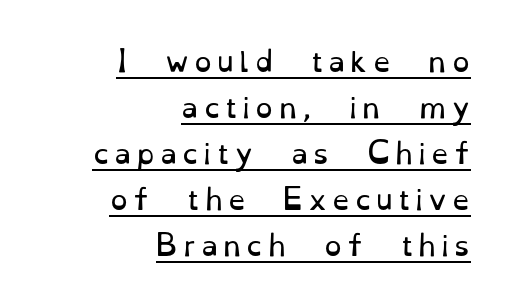
Q: Is the text bold? A: No.
Q: Is the text italic (slanted)? A: No, it is upright.
Q: Is the typeface a serif or a sans-serif typeface? A: Sans-serif.
Q: Is the text underlined? A: Yes.
Q: How is the paragraph aligned? A: Right-aligned.
Q: Is the spacing between lines tight, normal or loose? A: Normal.
Q: Width (condensed, normal, or wide)? A: Normal.
Q: Stroke contrast? A: Low.
Q: x-height? A: Small.
Q: Monospaced? A: No.
